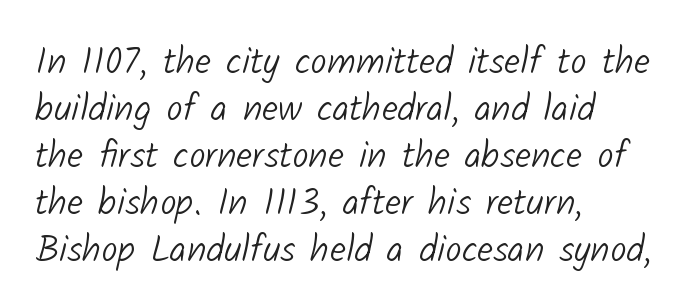
The image shows 37 px light sans-serif type; set left-aligned, normal line spacing (1.27x), normal letter spacing, not underlined; low stroke contrast and a medium x-height.
